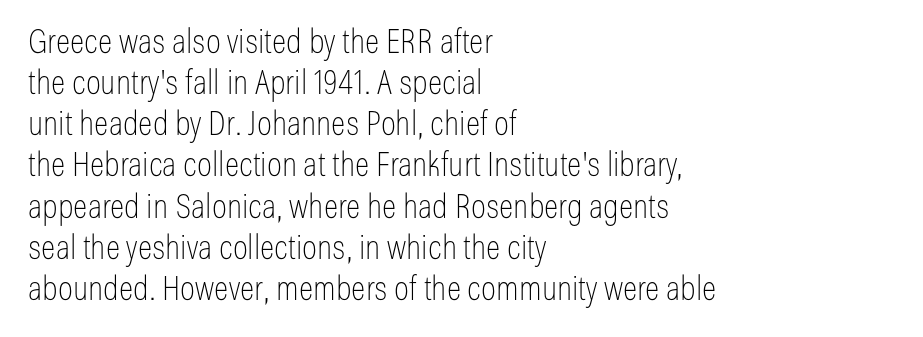
Note the varied advance widths — an 'i' is clearly narrower than an 'm'. Glance below the letters and you will spot only blank space. Quick note: not italic, upright. On a weight scale, this lands at 450 or below. Does the type have serifs? No, each stem ends abruptly.
